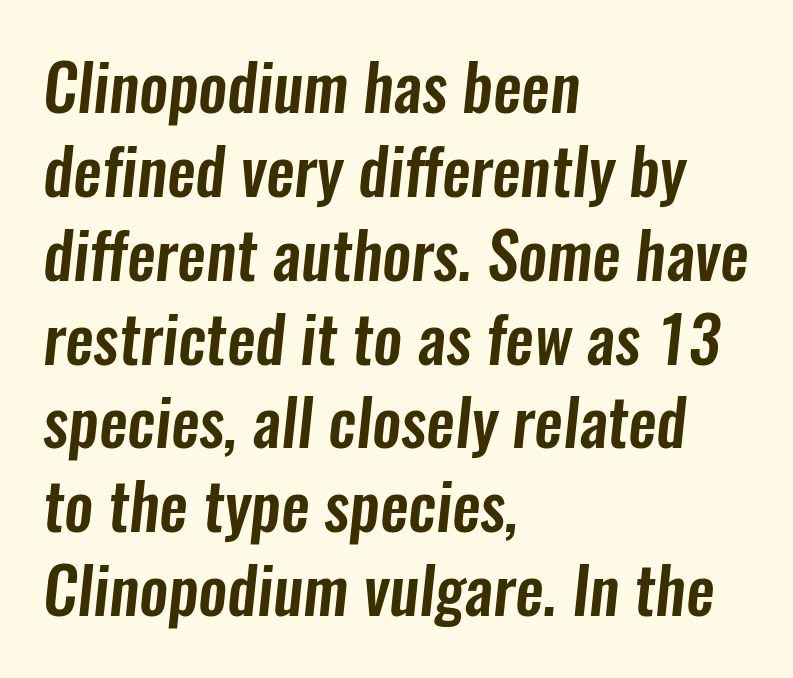
Q: Is the typeface a serif or a sans-serif typeface? A: Sans-serif.
Q: Is the text underlined? A: No.
Q: How is the paragraph aligned? A: Left-aligned.
Q: Is the spacing between letters normal or unusually wide? A: Normal.
Q: Is the spacing between lines tight, normal or loose? A: Normal.
Q: Width (condensed, normal, or wide)? A: Condensed.
Q: Stroke contrast? A: Low.
Q: x-height? A: Medium.
Q: Monospaced? A: No.
